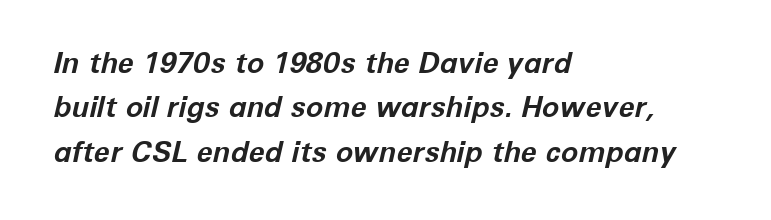
Unmarked baselines from the first word to the last. Look at the stroke-to-counter ratio: heavy, a bold. The rendering applies a slant to the glyphs. You could call the tracking neutral — neither tight nor loose. The setting favours the left margin, as ordinary paragraphs usually do.
